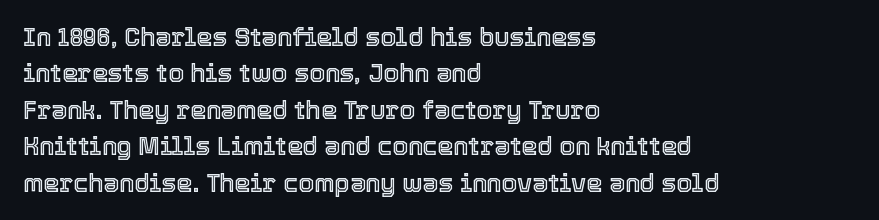
Q: Is the text italic (slanted)? A: No, it is upright.
Q: Is the text underlined? A: No.
Q: How is the paragraph aligned? A: Left-aligned.
Q: Is the spacing between letters normal or unusually wide? A: Normal.
Q: Is the spacing between lines tight, normal or loose? A: Normal.
